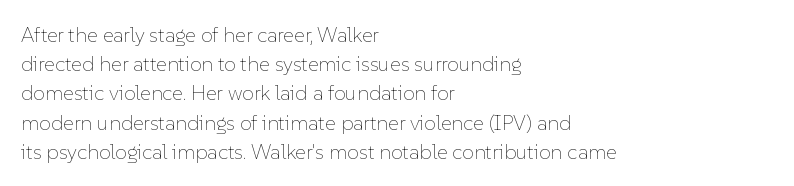
{"italic": "no", "bold": "no", "underline": "no", "align": "left", "line_spacing": "normal", "line_spacing_ratio": 1.39, "letter_spacing": "normal", "letter_spacing_em": 0.0, "glyph_px": 21}
